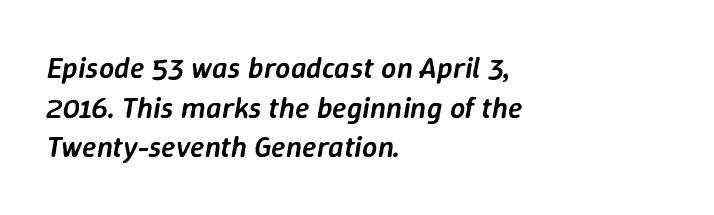
The image shows 30 px semibold type, italic (leaning right); set left-aligned, normal line spacing (1.32x), normal letter spacing, not underlined; low stroke contrast and a medium x-height.
